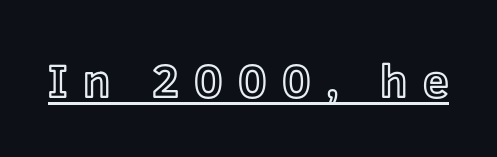
{"italic": "no", "width": "normal", "x_height": "medium", "monospaced": "no", "underline": "yes", "letter_spacing": "wide", "letter_spacing_em": 0.33, "glyph_px": 46}
